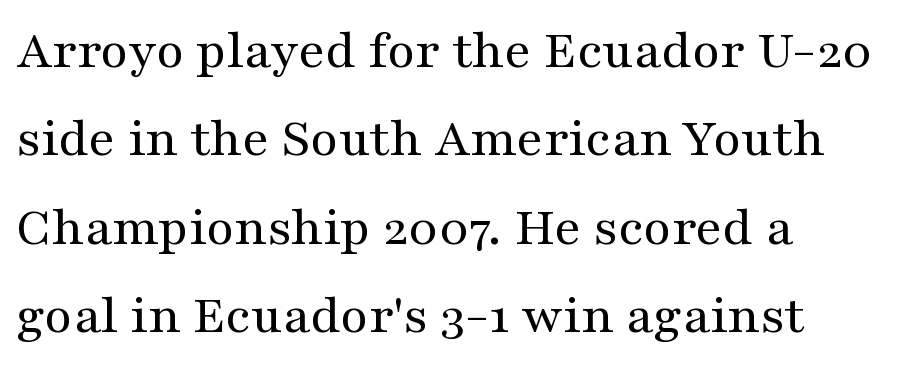
{"serif": "yes", "italic": "no", "bold": "no", "weight": "regular", "width": "wide", "stroke_contrast": "medium", "x_height": "medium", "monospaced": "no", "underline": "no", "align": "left", "line_spacing": "normal", "line_spacing_ratio": 1.55, "letter_spacing": "normal", "letter_spacing_em": 0.0, "glyph_px": 57}
